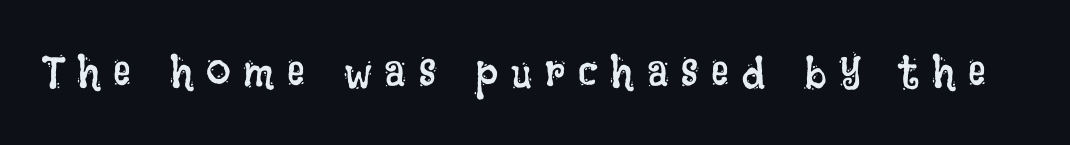
The image shows 44 px regular-weight, condensed type, upright; set unusually wide letter spacing (+0.3 em), not underlined; low stroke contrast and a large x-height.
